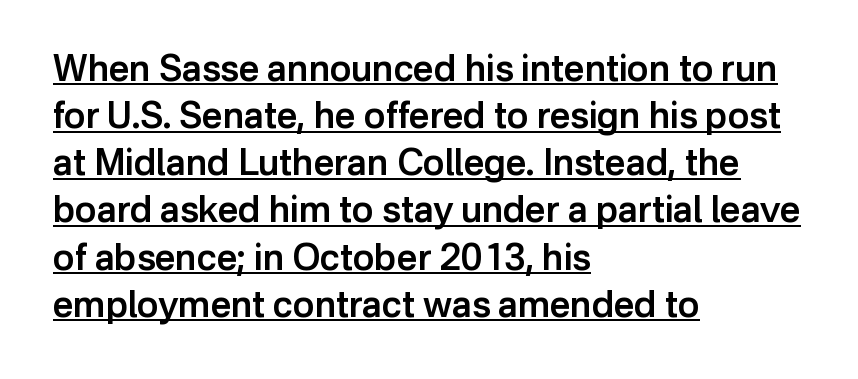
{"serif": "no", "italic": "no", "bold": "semi", "weight": "semibold", "width": "normal", "stroke_contrast": "low", "x_height": "medium", "monospaced": "no", "underline": "yes", "align": "left", "line_spacing": "normal", "line_spacing_ratio": 1.31, "letter_spacing": "normal", "letter_spacing_em": 0.0, "glyph_px": 36}
